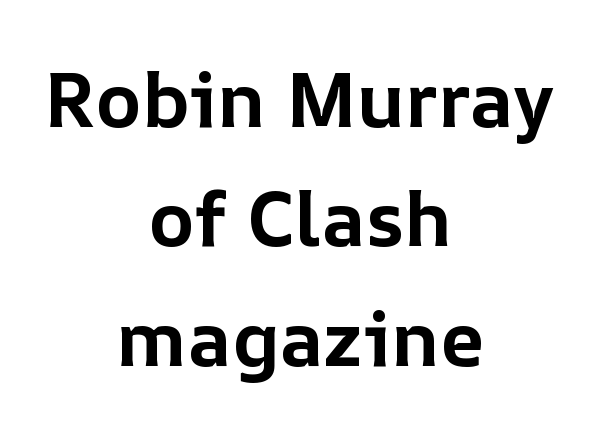
Descender tails drop into unmarked territory. Weight: bold. The passage shown is typed in a proportional face where columns would drift. Characters follow at the spacing the type designer built in. The rendering uses a moderate line-height, typical for paragraphs.
